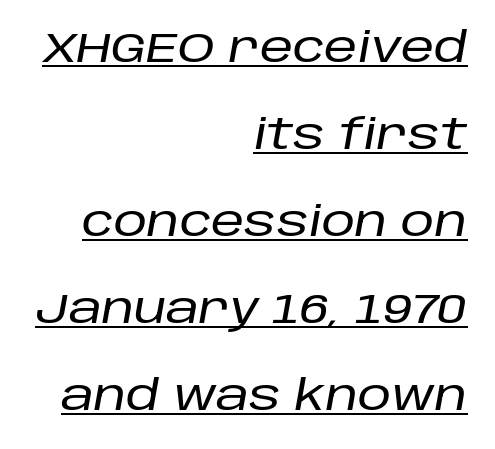
The image shows 42 px text type, italic (leaning right); set right-aligned, loose line spacing (2.07x), normal letter spacing, underlined; low stroke contrast and a large x-height.
